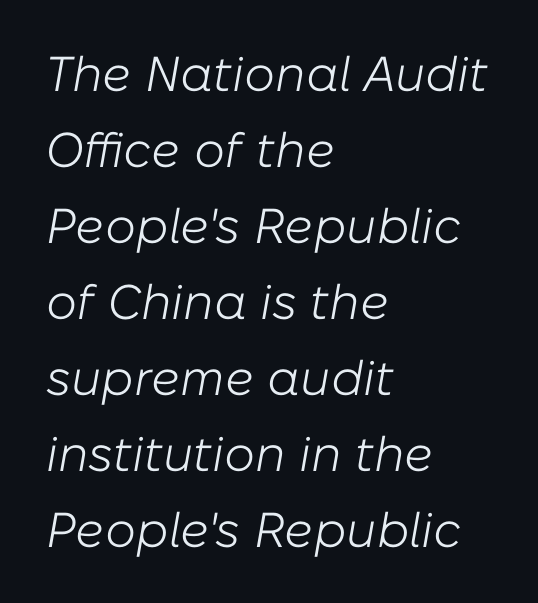
The image shows 49 px light type, italic (leaning right); set left-aligned, normal line spacing (1.55x), normal letter spacing, not underlined; low stroke contrast and a medium x-height.
